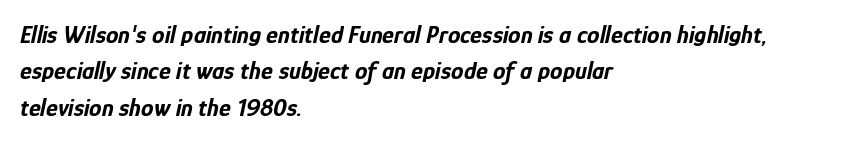
{"italic": "yes", "lean": "right", "slant_degrees": 12, "bold": "yes", "underline": "no", "align": "left", "line_spacing": "normal", "line_spacing_ratio": 1.46, "letter_spacing": "normal", "letter_spacing_em": 0.0, "glyph_px": 25}
